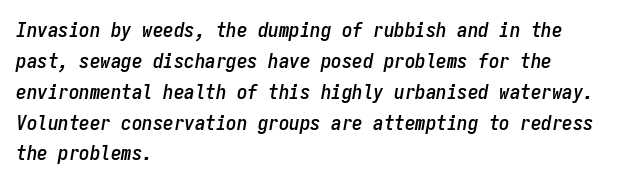
The line-height multiplier appears to be the usual default. Default kerning and tracking; the words read as compact shapes. Rule under the text: the space is simply empty. Compared with ordinary roman type, these characters are visibly tilted.
